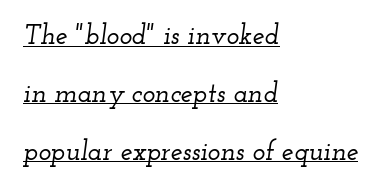
Q: Is the text italic (slanted)? A: Yes, it leans right by about 12 degrees.
Q: Is the text underlined? A: Yes.
Q: How is the paragraph aligned? A: Left-aligned.
Q: Is the spacing between letters normal or unusually wide? A: Normal.
Q: Is the spacing between lines tight, normal or loose? A: Loose.
